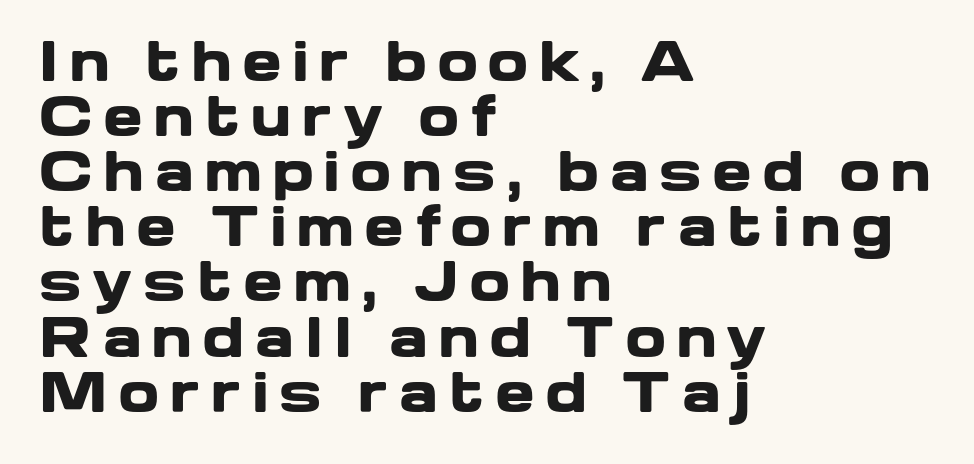
Q: Is the text bold? A: Yes.
Q: Is the text italic (slanted)? A: No, it is upright.
Q: Is the typeface a serif or a sans-serif typeface? A: Sans-serif.
Q: Is the text underlined? A: No.
Q: How is the paragraph aligned? A: Left-aligned.
Q: Is the spacing between lines tight, normal or loose? A: Tight.
Q: Width (condensed, normal, or wide)? A: Wide.
Q: Stroke contrast? A: Low.
Q: x-height? A: Medium.
Q: Monospaced? A: No.
